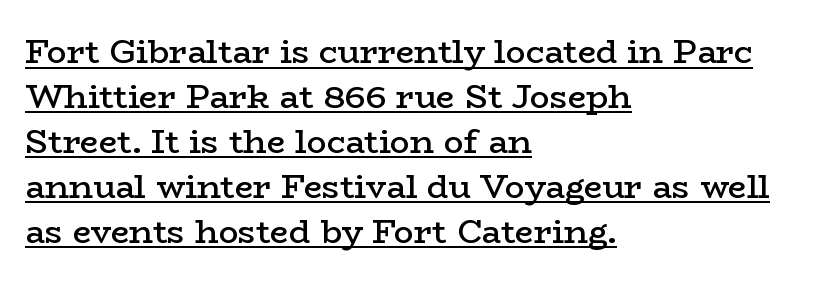
Q: Is the text bold? A: Semi-bold.
Q: Is the text italic (slanted)? A: No, it is upright.
Q: Is the typeface a serif or a sans-serif typeface? A: Serif.
Q: Is the text underlined? A: Yes.
Q: How is the paragraph aligned? A: Left-aligned.
Q: Is the spacing between letters normal or unusually wide? A: Normal.
Q: Is the spacing between lines tight, normal or loose? A: Normal.
Q: Width (condensed, normal, or wide)? A: Wide.
Q: Stroke contrast? A: Low.
Q: x-height? A: Medium.
Q: Monospaced? A: No.
